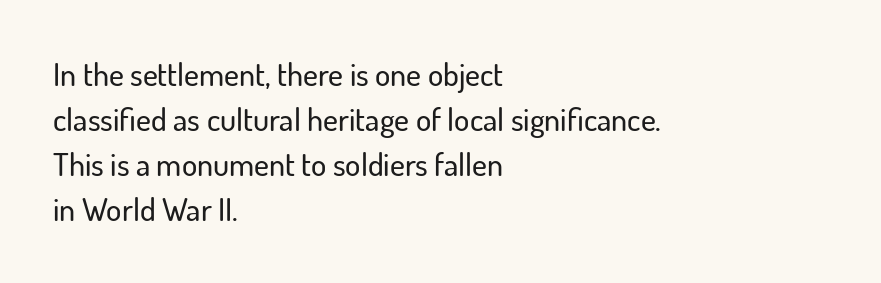
Q: Is the text italic (slanted)? A: No, it is upright.
Q: Is the typeface a serif or a sans-serif typeface? A: Sans-serif.
Q: Is the text underlined? A: No.
Q: How is the paragraph aligned? A: Left-aligned.
Q: Is the spacing between letters normal or unusually wide? A: Normal.
Q: Is the spacing between lines tight, normal or loose? A: Normal.
Q: Width (condensed, normal, or wide)? A: Normal.
Q: Stroke contrast? A: Low.
Q: x-height? A: Small.
Q: Monospaced? A: No.
